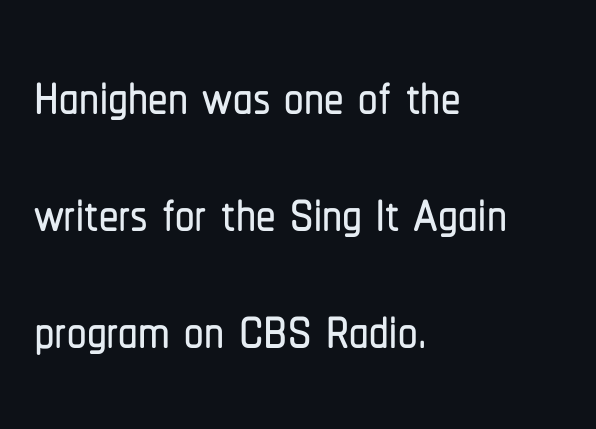
{"serif": "no", "italic": "no", "width": "condensed", "stroke_contrast": "low", "x_height": "medium", "monospaced": "no", "underline": "no", "align": "left", "line_spacing": "normal", "line_spacing_ratio": 1.5, "letter_spacing": "normal", "letter_spacing_em": 0.0, "glyph_px": 78}
